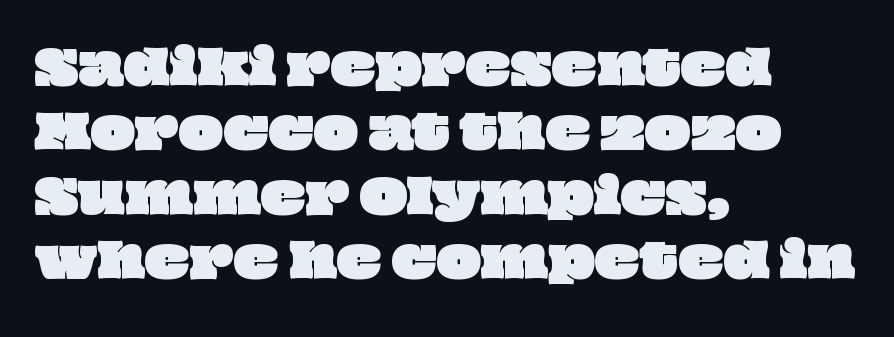
{"width": "wide", "stroke_contrast": "low", "x_height": "large", "monospaced": "no", "underline": "no", "align": "left", "line_spacing": "normal", "line_spacing_ratio": 1.37, "letter_spacing": "normal", "letter_spacing_em": 0.0, "glyph_px": 47}
